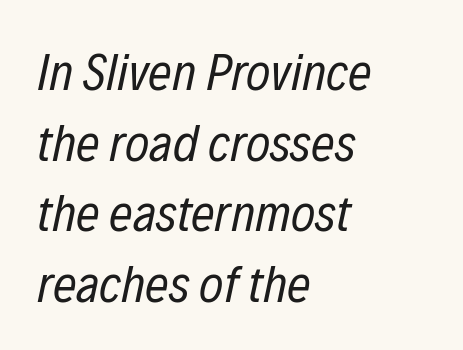
{"italic": "yes", "lean": "right", "slant_degrees": 12, "bold": "no", "weight": "regular", "width": "condensed", "stroke_contrast": "low", "x_height": "medium", "monospaced": "no", "underline": "no", "align": "left", "line_spacing": "normal", "line_spacing_ratio": 1.36, "letter_spacing": "normal", "letter_spacing_em": 0.0, "glyph_px": 52}
